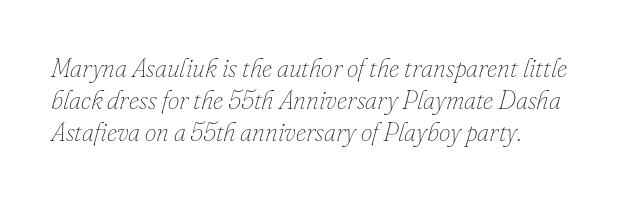
A clean baseline with only descenders dipping below it. You could call the tracking neutral — neither tight nor loose. A student would call this left alignment; a typographer would say flush left, rag right. Bold? No — there's no thickening of the strokes. The specimen reads as italic at a glance.
